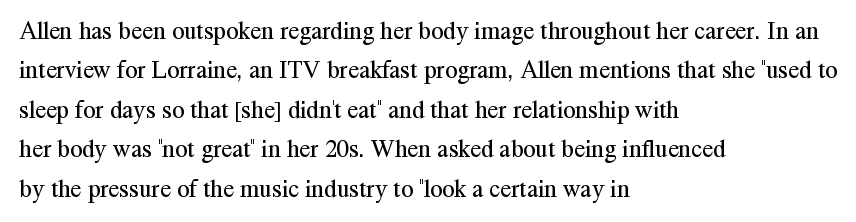
{"italic": "no", "bold": "no", "underline": "no", "align": "left", "line_spacing": "normal", "line_spacing_ratio": 1.58, "letter_spacing": "normal", "letter_spacing_em": 0.0, "glyph_px": 25}
